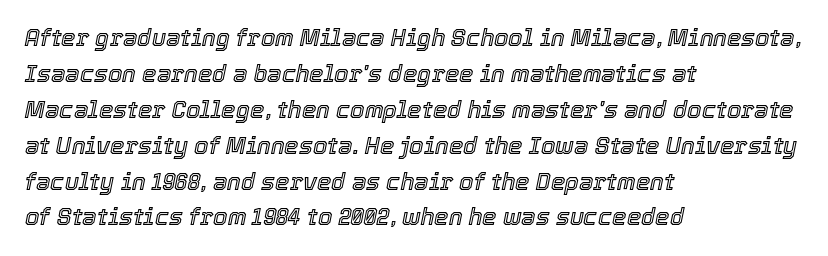
Q: Is the text italic (slanted)? A: Yes, it leans right by about 12 degrees.
Q: Is the text underlined? A: No.
Q: How is the paragraph aligned? A: Left-aligned.
Q: Is the spacing between letters normal or unusually wide? A: Normal.
Q: Is the spacing between lines tight, normal or loose? A: Normal.
